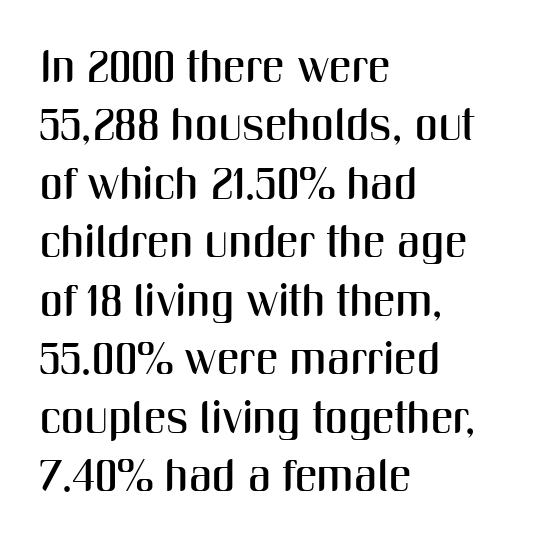
The image shows 45 px condensed sans-serif type, upright; set left-aligned, normal line spacing (1.3x), normal letter spacing, not underlined; medium stroke contrast and a medium x-height.
